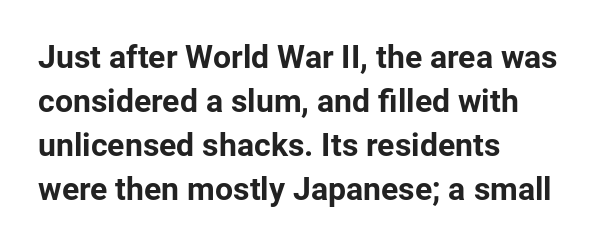
{"serif": "no", "italic": "no", "bold": "yes", "weight": "bold", "width": "normal", "stroke_contrast": "low", "x_height": "medium", "monospaced": "no", "underline": "no", "align": "left", "line_spacing": "normal", "line_spacing_ratio": 1.37, "letter_spacing": "normal", "letter_spacing_em": 0.0, "glyph_px": 32}
